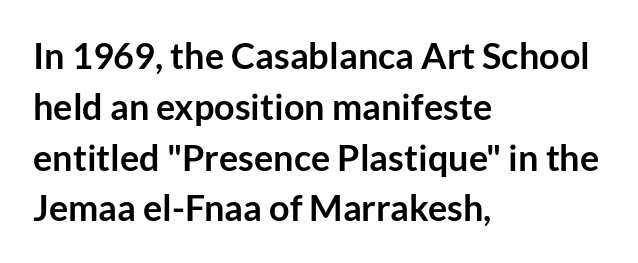
The image shows 36 px semibold sans-serif type, upright; set left-aligned, normal line spacing (1.41x), normal letter spacing, not underlined; low stroke contrast and a medium x-height.
